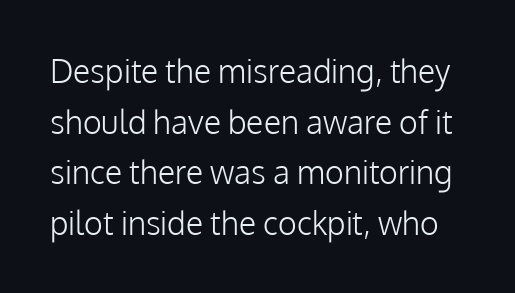
Q: Is the text bold? A: No.
Q: Is the text italic (slanted)? A: No, it is upright.
Q: Is the typeface a serif or a sans-serif typeface? A: Sans-serif.
Q: Is the text underlined? A: No.
Q: Is the spacing between letters normal or unusually wide? A: Normal.
Q: Is the spacing between lines tight, normal or loose? A: Normal.
Q: Width (condensed, normal, or wide)? A: Normal.
Q: Stroke contrast? A: Low.
Q: x-height? A: Medium.
Q: Monospaced? A: No.
